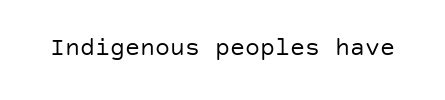
The image shows 25 px text type, upright; set normal letter spacing, not underlined.
